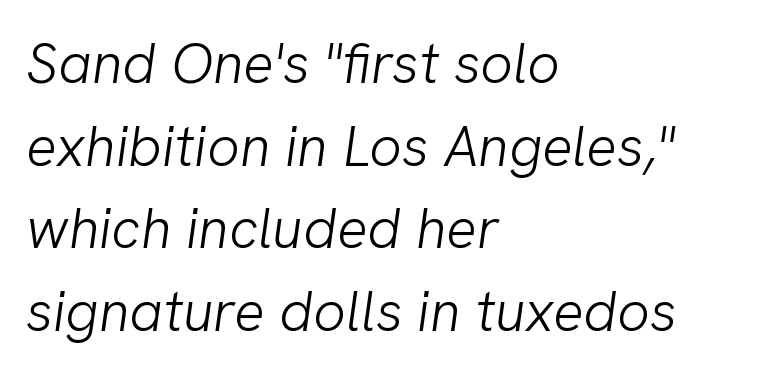
The image shows 57 px light sans-serif type; set left-aligned, normal line spacing (1.45x), normal letter spacing, not underlined; low stroke contrast and a medium x-height.
